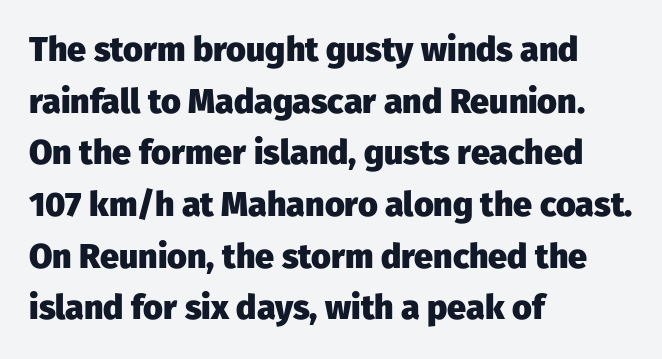
{"serif": "no", "italic": "no", "bold": "yes", "weight": "heavy", "width": "normal", "stroke_contrast": "low", "x_height": "medium", "monospaced": "no", "underline": "no", "align": "left", "line_spacing": "normal", "line_spacing_ratio": 1.52, "letter_spacing": "normal", "letter_spacing_em": 0.0, "glyph_px": 34}
